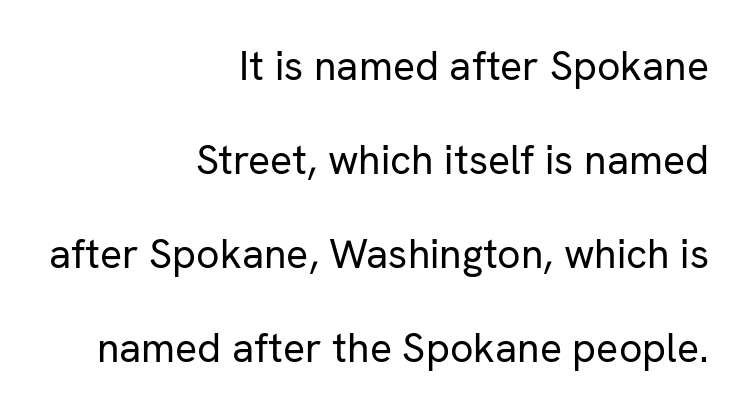
The typography opts for an upright posture over an oblique one. Is this a sans? Yes — the strokes have no serifs. The strip under each line holds only bare page. Interline gaps are noticeably wide in this sample.
